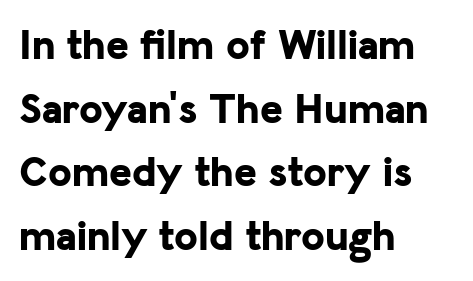
The image shows 43 px bold sans-serif type, upright; set left-aligned, normal line spacing (1.48x), normal letter spacing, not underlined; low stroke contrast and a medium x-height.
